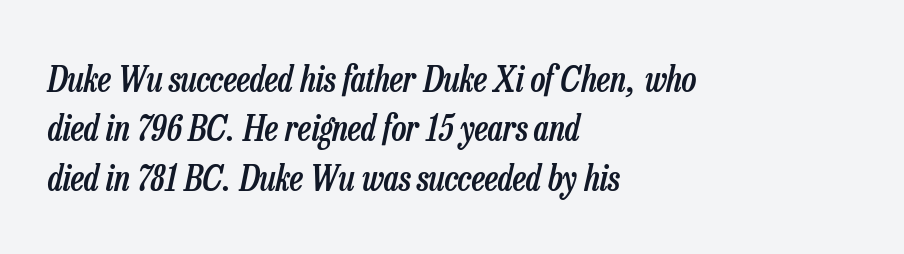
Q: Is the text bold? A: Semi-bold.
Q: Is the text italic (slanted)? A: Yes, it leans right by about 13 degrees.
Q: Is the text underlined? A: No.
Q: How is the paragraph aligned? A: Left-aligned.
Q: Is the spacing between letters normal or unusually wide? A: Normal.
Q: Is the spacing between lines tight, normal or loose? A: Normal.
Q: Width (condensed, normal, or wide)? A: Condensed.
Q: Stroke contrast? A: Low.
Q: x-height? A: Medium.
Q: Monospaced? A: No.
